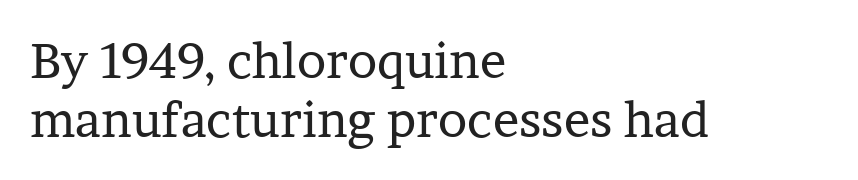
The image shows 49 px regular-weight serif type, upright; set left-aligned, line spacing 1.2x, normal letter spacing, not underlined; low stroke contrast and a medium x-height.
